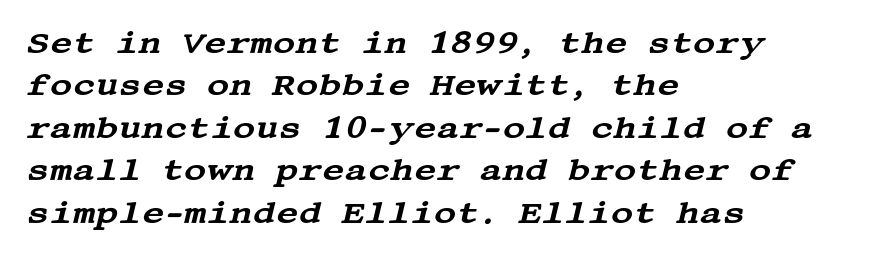
Q: Is the text italic (slanted)? A: Yes, it leans right by about 13 degrees.
Q: Is the typeface a serif or a sans-serif typeface? A: Serif.
Q: Is the text underlined? A: No.
Q: How is the paragraph aligned? A: Left-aligned.
Q: Is the spacing between letters normal or unusually wide? A: Normal.
Q: Is the spacing between lines tight, normal or loose? A: Normal.
Q: Width (condensed, normal, or wide)? A: Wide.
Q: Stroke contrast? A: Medium.
Q: x-height? A: Large.
